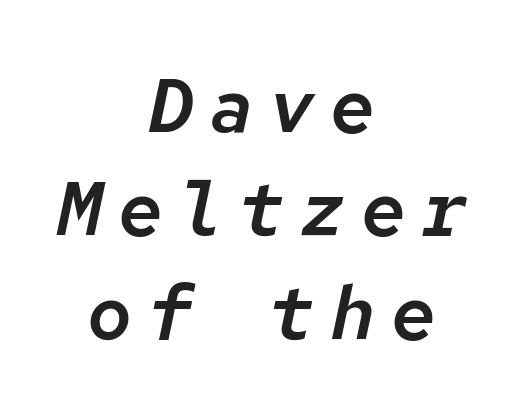
{"italic": "yes", "lean": "right", "slant_degrees": 12, "width": "normal", "stroke_contrast": "low", "x_height": "medium", "monospaced": "yes", "underline": "no", "align": "center", "line_spacing": "normal", "line_spacing_ratio": 1.38, "letter_spacing": "wide", "letter_spacing_em": 0.21, "glyph_px": 75}
